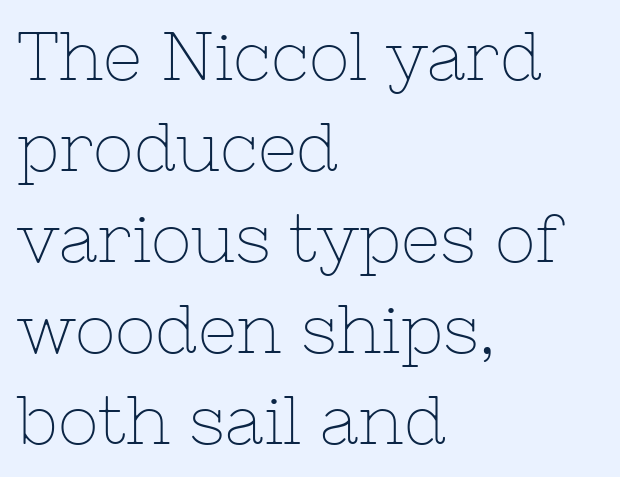
Q: Is the text bold? A: No.
Q: Is the text italic (slanted)? A: No, it is upright.
Q: Is the typeface a serif or a sans-serif typeface? A: Serif.
Q: Is the text underlined? A: No.
Q: How is the paragraph aligned? A: Left-aligned.
Q: Is the spacing between letters normal or unusually wide? A: Normal.
Q: Is the spacing between lines tight, normal or loose? A: Normal.
Q: Width (condensed, normal, or wide)? A: Normal.
Q: Stroke contrast? A: Low.
Q: x-height? A: Medium.
Q: Monospaced? A: No.
